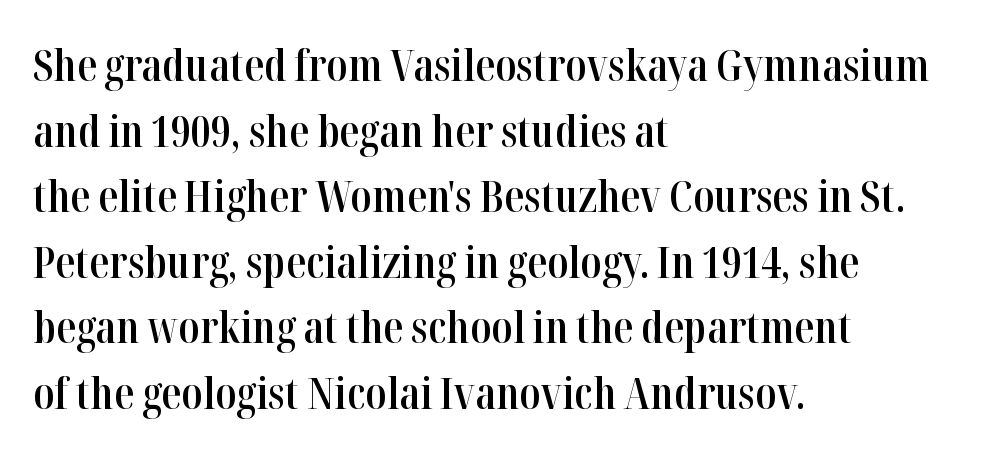
Q: Is the text bold? A: Semi-bold.
Q: Is the text italic (slanted)? A: No, it is upright.
Q: Is the typeface a serif or a sans-serif typeface? A: Serif.
Q: Is the text underlined? A: No.
Q: How is the paragraph aligned? A: Left-aligned.
Q: Is the spacing between letters normal or unusually wide? A: Normal.
Q: Is the spacing between lines tight, normal or loose? A: Normal.
Q: Width (condensed, normal, or wide)? A: Condensed.
Q: Stroke contrast? A: High.
Q: x-height? A: Medium.
Q: Monospaced? A: No.
